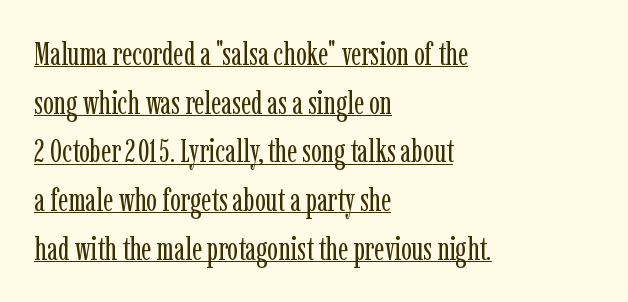
{"serif": "yes", "italic": "no", "bold": "no", "weight": "regular", "width": "condensed", "stroke_contrast": "low", "x_height": "medium", "monospaced": "no", "underline": "yes", "align": "left", "line_spacing": "normal", "line_spacing_ratio": 1.52, "letter_spacing": "normal", "letter_spacing_em": 0.0, "glyph_px": 32}
